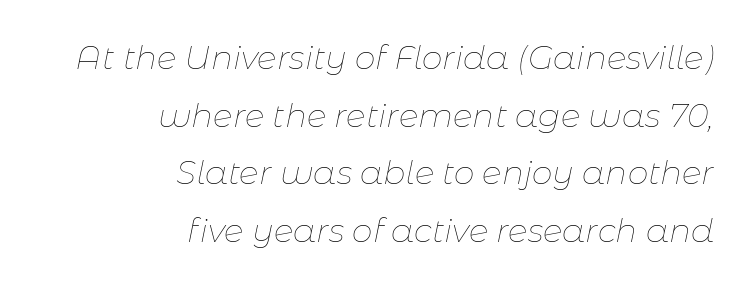
A typesetter would call this proportional, since set widths differ per character. In CSS terms this would be text-align: right. This sample uses an oblique cut, with every glyph tilted off the vertical. Honestly, the letter spacing is just normal — you wouldn't notice it. The words here are not underlined. Nothing heavy about these letters — not bold at all.
